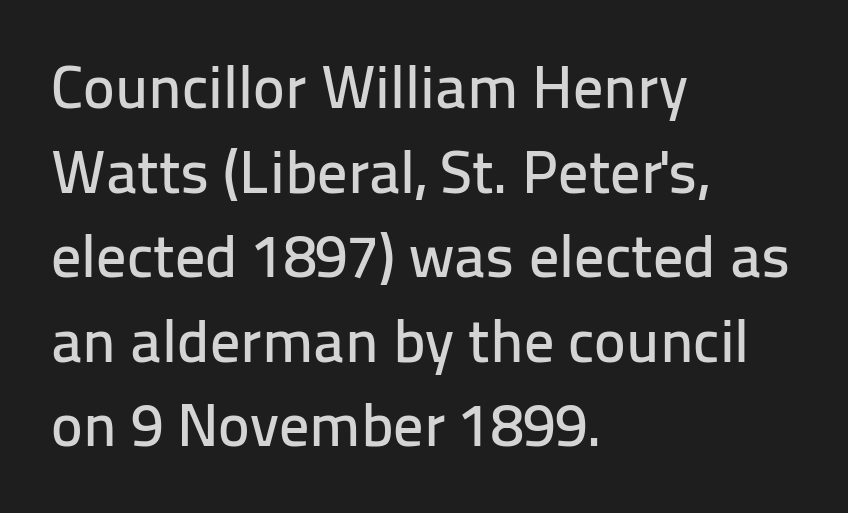
{"serif": "no", "italic": "no", "width": "normal", "stroke_contrast": "low", "x_height": "medium", "monospaced": "no", "underline": "no", "align": "left", "line_spacing": "normal", "line_spacing_ratio": 1.41, "letter_spacing": "normal", "letter_spacing_em": 0.0, "glyph_px": 60}
